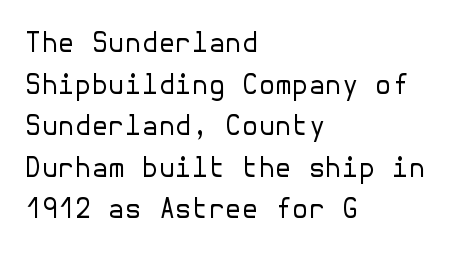
This sample uses an upright cut, with every glyph sitting square on the baseline. Lines of text with bare space underneath. The setting favours the left margin, as ordinary paragraphs usually do. Leading: standard. The typesetting does not lean heavy: it is not bold. You could call the tracking neutral — neither tight nor loose.
